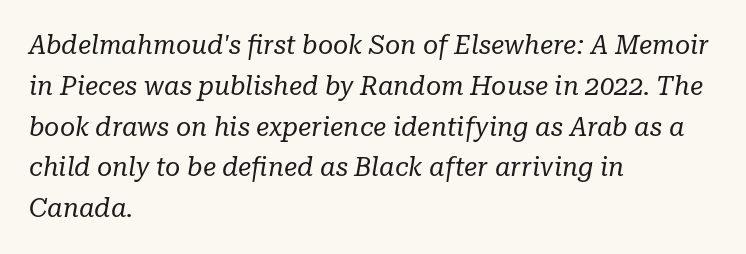
Q: Is the text bold? A: No.
Q: Is the text italic (slanted)? A: Yes, it leans right by about 10 degrees.
Q: Is the text underlined? A: No.
Q: How is the paragraph aligned? A: Left-aligned.
Q: Is the spacing between letters normal or unusually wide? A: Normal.
Q: Is the spacing between lines tight, normal or loose? A: Normal.
